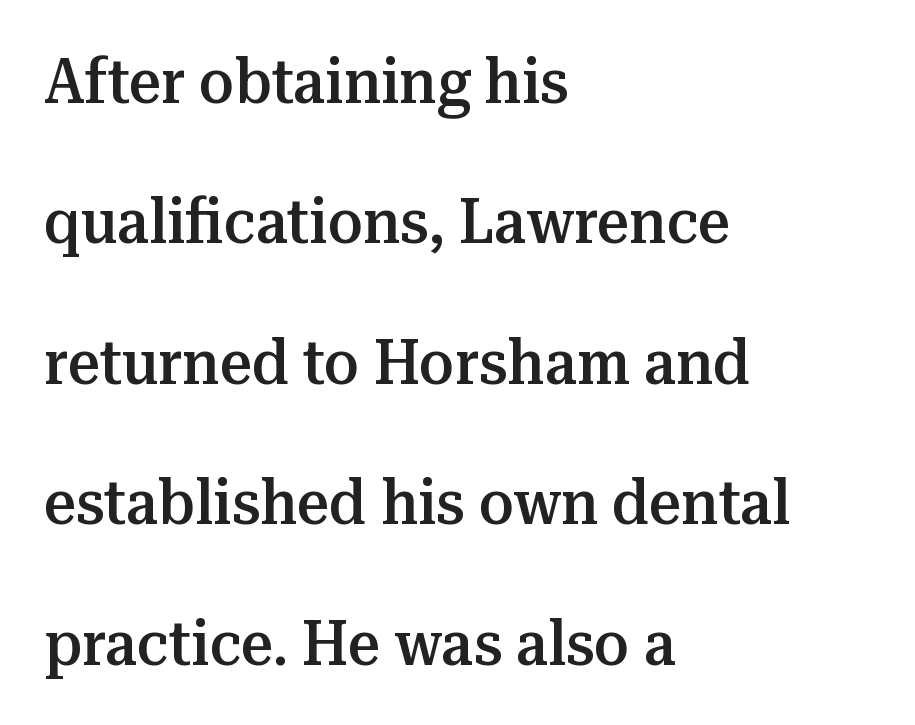
The image shows 63 px semibold serif type, upright; set left-aligned, loose line spacing (2.23x), normal letter spacing, not underlined; medium stroke contrast and a medium x-height.
